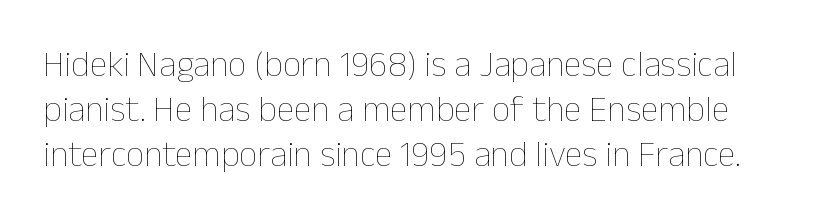
Q: Is the text bold? A: No.
Q: Is the text italic (slanted)? A: No, it is upright.
Q: Is the text underlined? A: No.
Q: Is the spacing between letters normal or unusually wide? A: Normal.
Q: Is the spacing between lines tight, normal or loose? A: Normal.
Q: Width (condensed, normal, or wide)? A: Normal.
Q: Stroke contrast? A: Low.
Q: x-height? A: Medium.
Q: Monospaced? A: No.
